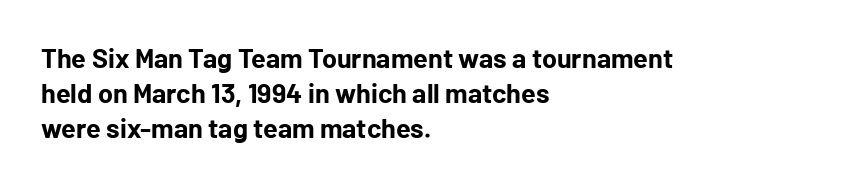
Is there much room between lines? A standard amount, neither cramped nor airy. Emphasis by weight is at full strength: bold. Each word holds together tightly as a unit, with standard inter-letter gaps. Rule under the text: the space is simply empty. Style check: upright. Does the copy run flush right? No — it runs flush left.
